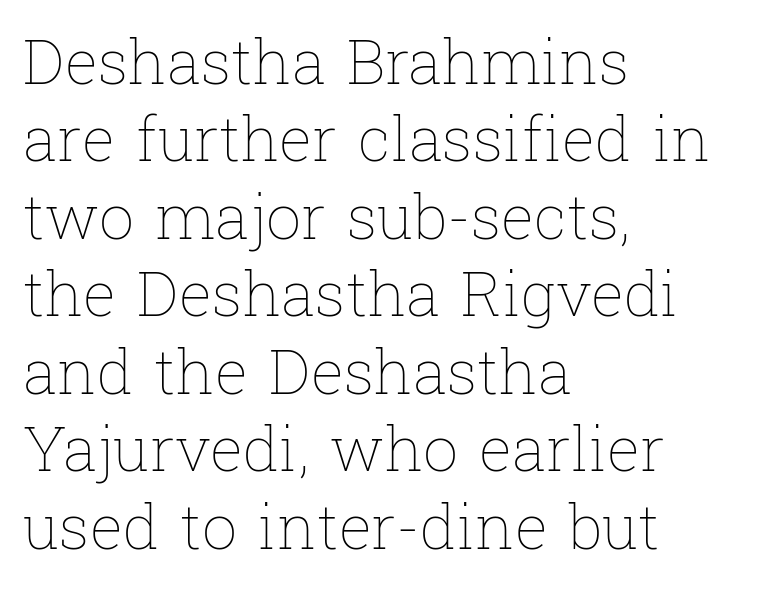
{"italic": "no", "bold": "no", "weight": "thin", "width": "normal", "stroke_contrast": "low", "x_height": "medium", "monospaced": "no", "underline": "no", "align": "left", "line_spacing": "normal", "line_spacing_ratio": 1.25, "letter_spacing": "normal", "letter_spacing_em": 0.0, "glyph_px": 62}
